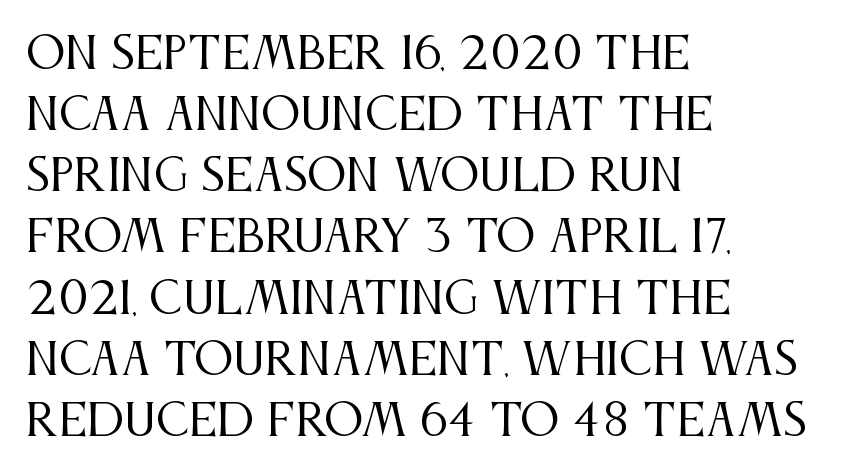
{"serif": "yes", "italic": "no", "bold": "no", "weight": "regular", "width": "condensed", "stroke_contrast": "medium", "x_height": "large", "monospaced": "no", "underline": "no", "align": "left", "line_spacing": "normal", "line_spacing_ratio": 1.39, "letter_spacing": "normal", "letter_spacing_em": 0.0, "glyph_px": 44}
